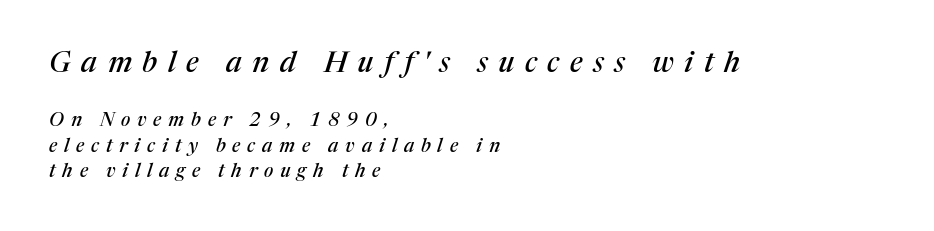
Q: Is the text italic (slanted)? A: Yes, it leans right by about 17 degrees.
Q: Is the typeface a serif or a sans-serif typeface? A: Serif.
Q: Is the text underlined? A: No.
Q: How is the paragraph aligned? A: Left-aligned.
Q: Is the spacing between letters normal or unusually wide? A: Unusually wide.
Q: Is the spacing between lines tight, normal or loose? A: Normal.
Q: Which block of text is set in a larger size, the first (top) or the second (bottom)? A: The first (top) one.
Q: Width (condensed, normal, or wide)? A: Normal.
Q: Stroke contrast? A: Medium.
Q: x-height? A: Medium.
Q: Monospaced? A: No.
